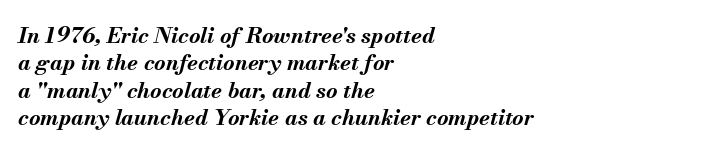
Q: Is the text bold? A: Yes.
Q: Is the text italic (slanted)? A: Yes, it leans right by about 13 degrees.
Q: Is the text underlined? A: No.
Q: How is the paragraph aligned? A: Left-aligned.
Q: Is the spacing between letters normal or unusually wide? A: Normal.
